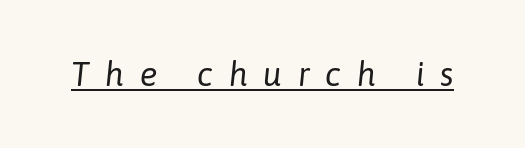
Q: Is the text bold? A: No.
Q: Is the text italic (slanted)? A: Yes, it leans right by about 6 degrees.
Q: Is the text underlined? A: Yes.
Q: Is the spacing between letters normal or unusually wide? A: Unusually wide.
Q: Width (condensed, normal, or wide)? A: Normal.
Q: Stroke contrast? A: Low.
Q: x-height? A: Medium.
Q: Monospaced? A: No.
